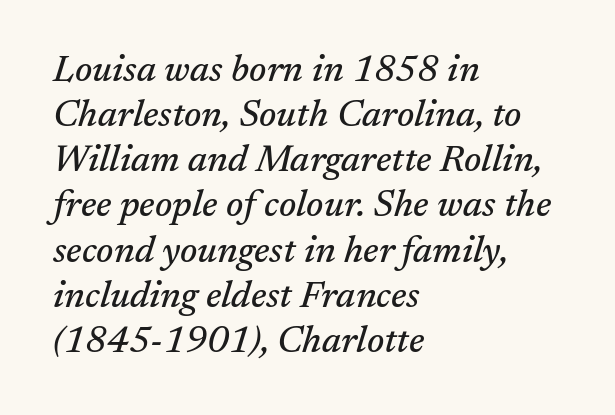
Q: Is the text italic (slanted)? A: Yes, it leans right by about 17 degrees.
Q: Is the typeface a serif or a sans-serif typeface? A: Serif.
Q: Is the text underlined? A: No.
Q: How is the paragraph aligned? A: Left-aligned.
Q: Is the spacing between letters normal or unusually wide? A: Normal.
Q: Width (condensed, normal, or wide)? A: Normal.
Q: Stroke contrast? A: Medium.
Q: x-height? A: Medium.
Q: Monospaced? A: No.
